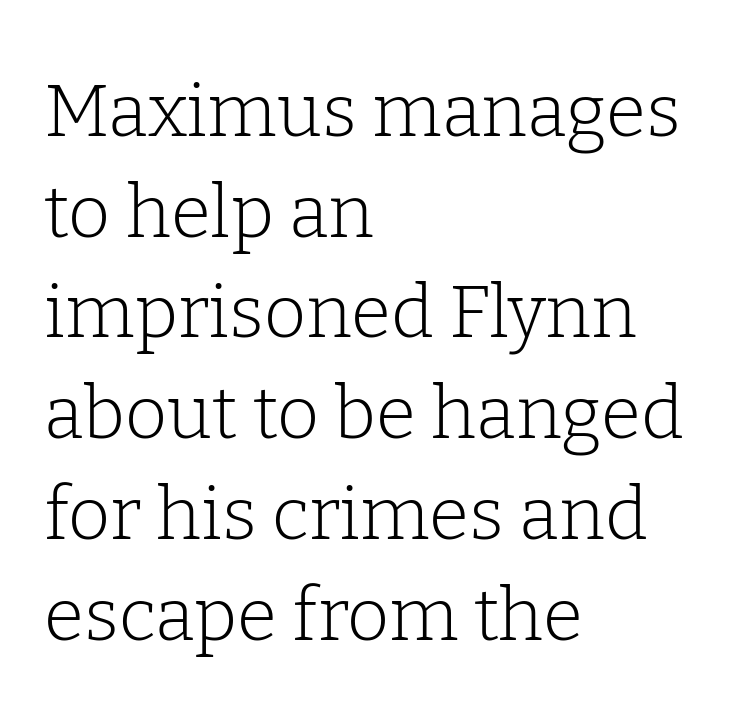
{"serif": "yes", "italic": "no", "bold": "no", "weight": "light", "width": "normal", "stroke_contrast": "low", "x_height": "medium", "monospaced": "no", "underline": "no", "align": "left", "line_spacing": "normal", "line_spacing_ratio": 1.38, "letter_spacing": "normal", "letter_spacing_em": 0.0, "glyph_px": 73}
